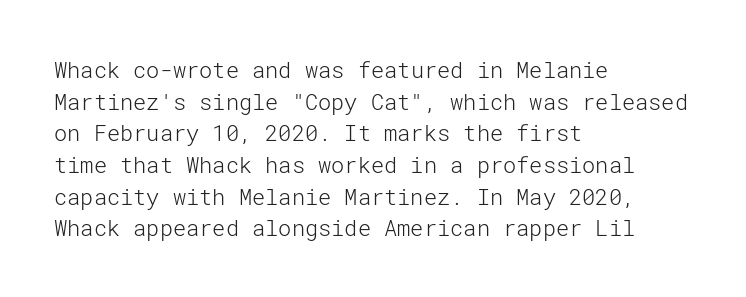
{"italic": "no", "bold": "no", "underline": "no", "align": "left", "line_spacing": "normal", "line_spacing_ratio": 1.44, "letter_spacing": "normal", "letter_spacing_em": 0.0, "glyph_px": 22}
